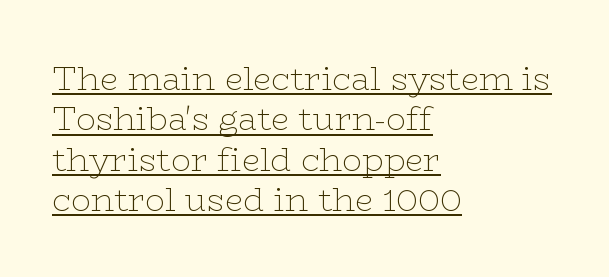
Q: Is the text bold? A: No.
Q: Is the text italic (slanted)? A: No, it is upright.
Q: Is the typeface a serif or a sans-serif typeface? A: Serif.
Q: Is the text underlined? A: Yes.
Q: How is the paragraph aligned? A: Left-aligned.
Q: Is the spacing between letters normal or unusually wide? A: Normal.
Q: Width (condensed, normal, or wide)? A: Wide.
Q: Stroke contrast? A: Low.
Q: x-height? A: Medium.
Q: Monospaced? A: No.
